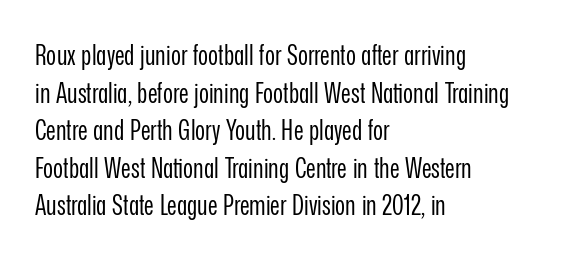
Q: Is the text bold? A: No.
Q: Is the text italic (slanted)? A: No, it is upright.
Q: Is the text underlined? A: No.
Q: How is the paragraph aligned? A: Left-aligned.
Q: Is the spacing between letters normal or unusually wide? A: Normal.
Q: Is the spacing between lines tight, normal or loose? A: Normal.
